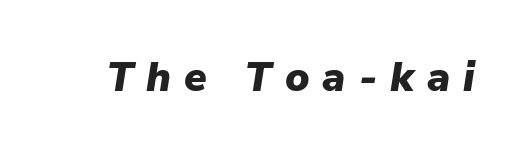
The image shows 41 px heavy type, italic (leaning right); set unusually wide letter spacing (+0.32 em), not underlined; low stroke contrast and a medium x-height.
